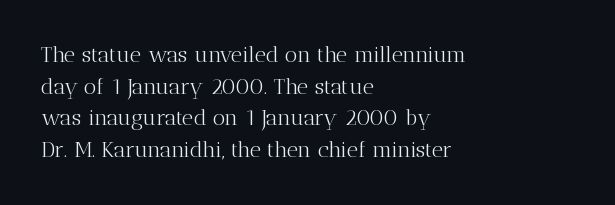
Q: Is the text bold? A: No.
Q: Is the text italic (slanted)? A: No, it is upright.
Q: Is the text underlined? A: No.
Q: How is the paragraph aligned? A: Left-aligned.
Q: Is the spacing between letters normal or unusually wide? A: Normal.
Q: Is the spacing between lines tight, normal or loose? A: Normal.
